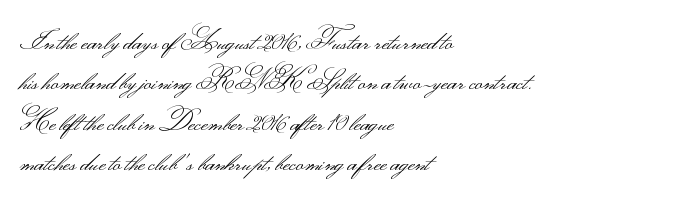
Check the space under the baseline: it is left empty. Line spacing here is normal. Casual observation: everything's shoved over to the left. Honestly, the letter spacing is just normal — you wouldn't notice it.
